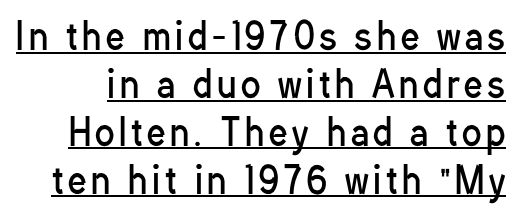
Q: Is the text bold? A: No.
Q: Is the text italic (slanted)? A: No, it is upright.
Q: Is the typeface a serif or a sans-serif typeface? A: Sans-serif.
Q: Is the text underlined? A: Yes.
Q: Is the spacing between lines tight, normal or loose? A: Normal.
Q: Width (condensed, normal, or wide)? A: Condensed.
Q: Stroke contrast? A: Low.
Q: x-height? A: Medium.
Q: Monospaced? A: No.
